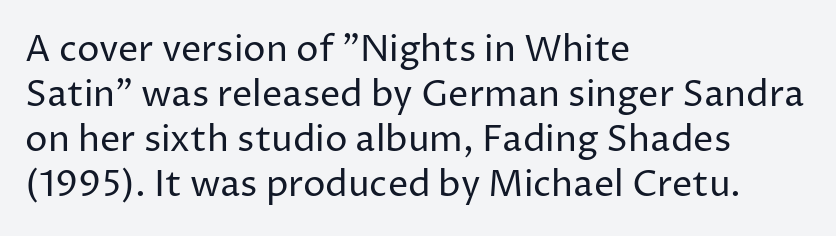
{"serif": "no", "italic": "no", "bold": "no", "weight": "regular", "width": "normal", "stroke_contrast": "low", "x_height": "medium", "monospaced": "no", "underline": "no", "align": "left", "line_spacing": "normal", "line_spacing_ratio": 1.25, "letter_spacing": "normal", "letter_spacing_em": 0.0, "glyph_px": 36}
